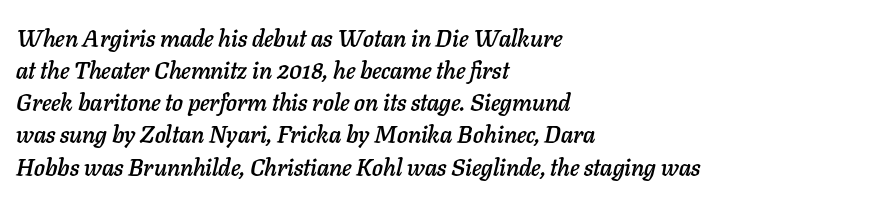
The image shows 24 px text type, italic (leaning right); set left-aligned, normal line spacing (1.34x), normal letter spacing, not underlined.
